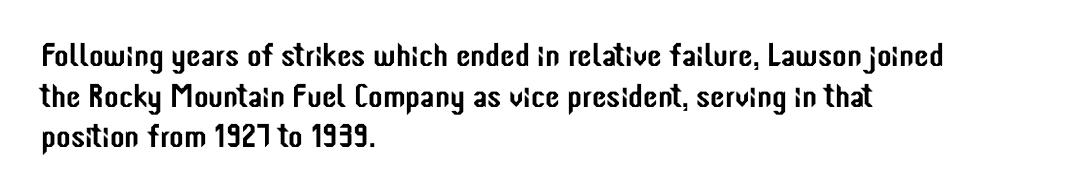
The image shows 33 px condensed sans-serif type, upright; set left-aligned, line spacing 1.23x, normal letter spacing, not underlined; low stroke contrast and a medium x-height.
